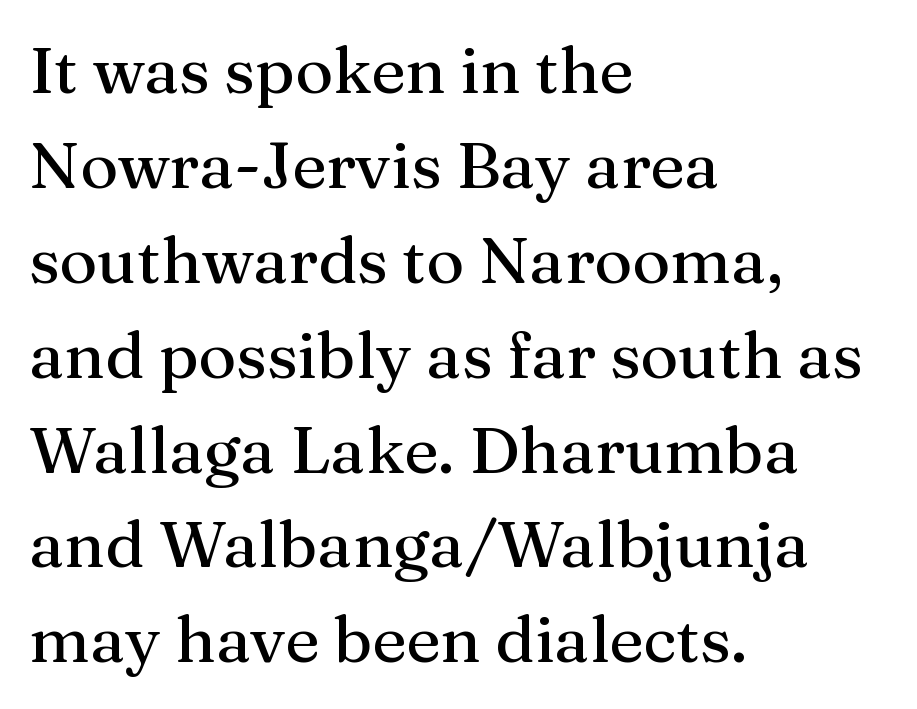
Q: Is the text italic (slanted)? A: No, it is upright.
Q: Is the typeface a serif or a sans-serif typeface? A: Serif.
Q: Is the text underlined? A: No.
Q: How is the paragraph aligned? A: Left-aligned.
Q: Is the spacing between letters normal or unusually wide? A: Normal.
Q: Is the spacing between lines tight, normal or loose? A: Normal.
Q: Width (condensed, normal, or wide)? A: Normal.
Q: Stroke contrast? A: Medium.
Q: x-height? A: Medium.
Q: Monospaced? A: No.
